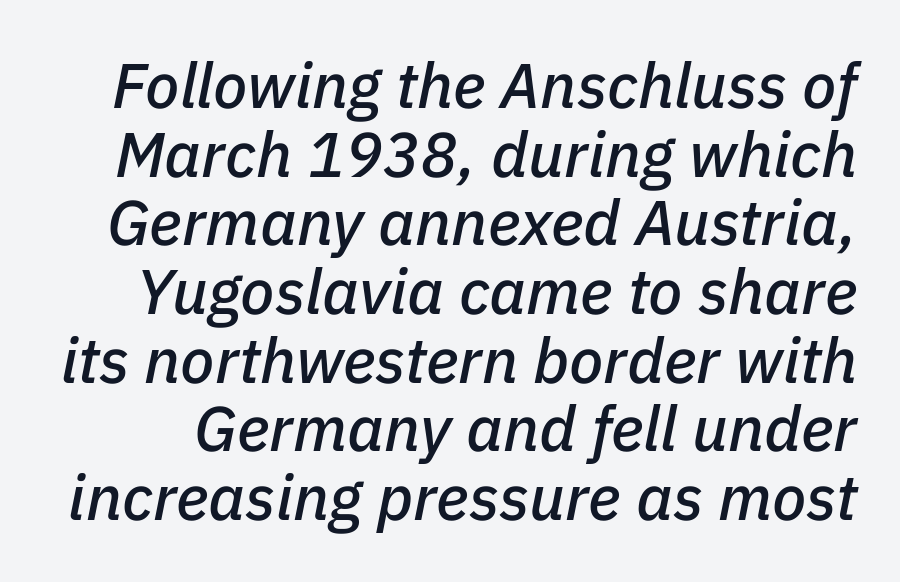
Q: Is the text italic (slanted)? A: Yes, it leans right by about 11 degrees.
Q: Is the text underlined? A: No.
Q: Is the spacing between letters normal or unusually wide? A: Normal.
Q: Is the spacing between lines tight, normal or loose? A: Tight.
Q: Width (condensed, normal, or wide)? A: Normal.
Q: Stroke contrast? A: Low.
Q: x-height? A: Medium.
Q: Monospaced? A: No.
